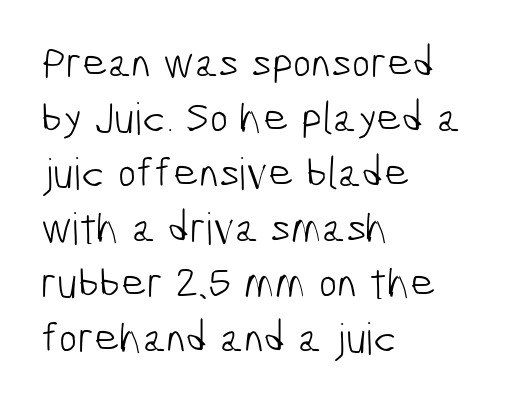
{"serif": "no", "bold": "no", "weight": "light", "width": "condensed", "stroke_contrast": "low", "x_height": "medium", "monospaced": "no", "underline": "no", "align": "left", "line_spacing": "normal", "line_spacing_ratio": 1.25, "letter_spacing": "normal", "letter_spacing_em": 0.0, "glyph_px": 44}
